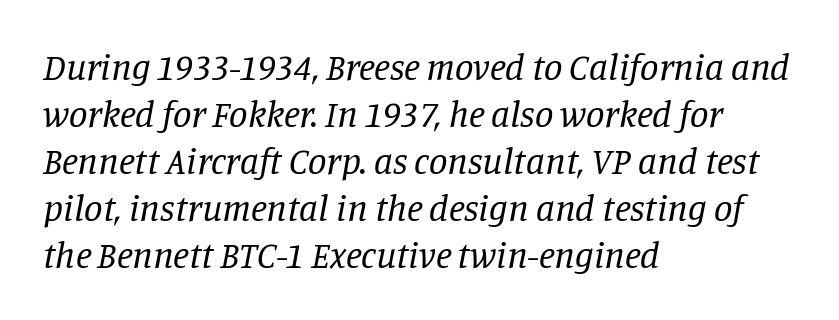
{"serif": "yes", "italic": "yes", "lean": "right", "slant_degrees": 11, "bold": "no", "weight": "regular", "width": "normal", "stroke_contrast": "low", "x_height": "large", "monospaced": "no", "underline": "no", "align": "left", "line_spacing": "normal", "line_spacing_ratio": 1.27, "letter_spacing": "normal", "letter_spacing_em": 0.0, "glyph_px": 37}
